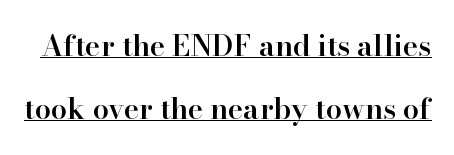
Q: Is the text bold? A: Semi-bold.
Q: Is the text italic (slanted)? A: No, it is upright.
Q: Is the typeface a serif or a sans-serif typeface? A: Serif.
Q: Is the text underlined? A: Yes.
Q: Is the spacing between letters normal or unusually wide? A: Normal.
Q: Is the spacing between lines tight, normal or loose? A: Loose.
Q: Width (condensed, normal, or wide)? A: Normal.
Q: Stroke contrast? A: High.
Q: x-height? A: Small.
Q: Monospaced? A: No.
